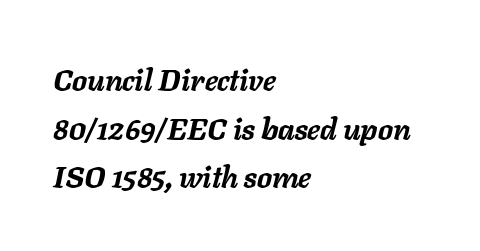
Q: Is the text bold? A: Yes.
Q: Is the text italic (slanted)? A: Yes, it leans right by about 11 degrees.
Q: Is the text underlined? A: No.
Q: How is the paragraph aligned? A: Left-aligned.
Q: Is the spacing between letters normal or unusually wide? A: Normal.
Q: Is the spacing between lines tight, normal or loose? A: Normal.
Q: Width (condensed, normal, or wide)? A: Normal.
Q: Stroke contrast? A: Low.
Q: x-height? A: Medium.
Q: Monospaced? A: No.
